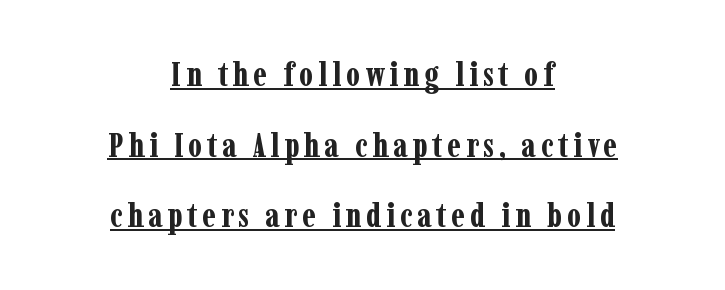
The image shows 34 px bold, condensed serif type, upright; set centered, loose line spacing (2.08x), underlined; low stroke contrast and a medium x-height.
